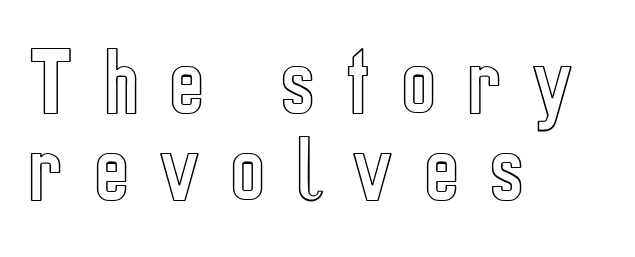
Ordinary non-slanted type is in use. Caption: multi-line text, flush left, ragged right. The rendering uses natural spacing where letterforms have individual widths. Quick note: underline off.
